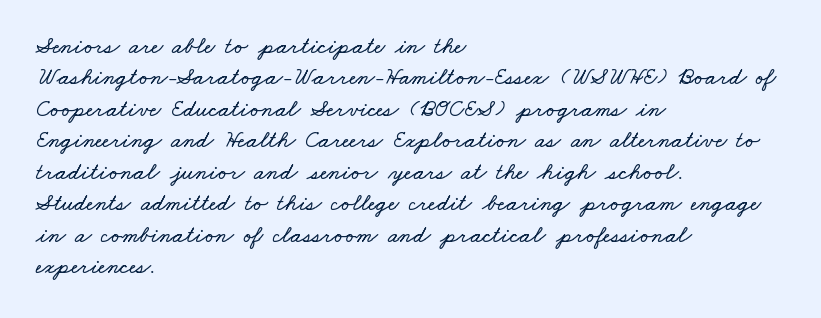
Q: Is the text underlined? A: No.
Q: How is the paragraph aligned? A: Left-aligned.
Q: Is the spacing between letters normal or unusually wide? A: Normal.
Q: Is the spacing between lines tight, normal or loose? A: Normal.
